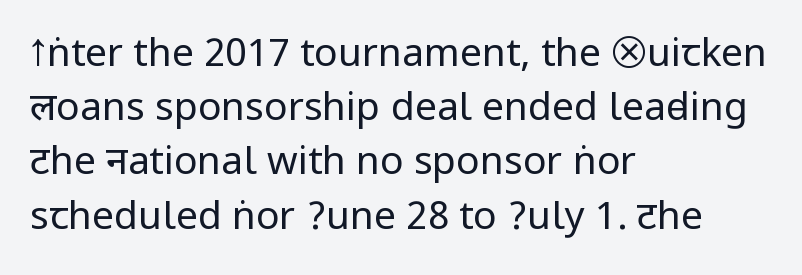
{"serif": "no", "italic": "no", "bold": "no", "weight": "regular", "width": "condensed", "stroke_contrast": "low", "underline": "no", "align": "left", "line_spacing": "normal", "line_spacing_ratio": 1.39, "letter_spacing": "normal", "letter_spacing_em": 0.0, "glyph_px": 39}
